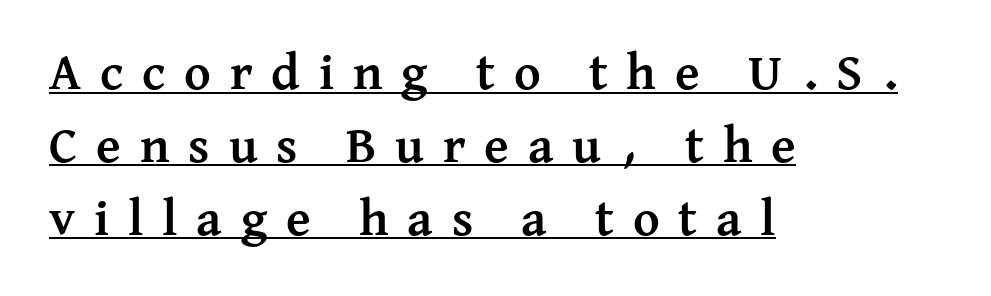
Q: Is the text bold? A: Yes.
Q: Is the text italic (slanted)? A: No, it is upright.
Q: Is the typeface a serif or a sans-serif typeface? A: Serif.
Q: Is the text underlined? A: Yes.
Q: How is the paragraph aligned? A: Left-aligned.
Q: Is the spacing between letters normal or unusually wide? A: Unusually wide.
Q: Is the spacing between lines tight, normal or loose? A: Normal.
Q: Width (condensed, normal, or wide)? A: Normal.
Q: Stroke contrast? A: Medium.
Q: x-height? A: Medium.
Q: Monospaced? A: No.
